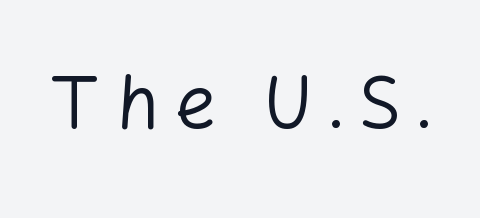
{"serif": "no", "italic": "no", "bold": "no", "weight": "regular", "width": "normal", "stroke_contrast": "low", "x_height": "medium", "monospaced": "no", "underline": "no", "letter_spacing": "wide", "letter_spacing_em": 0.2, "glyph_px": 74}
